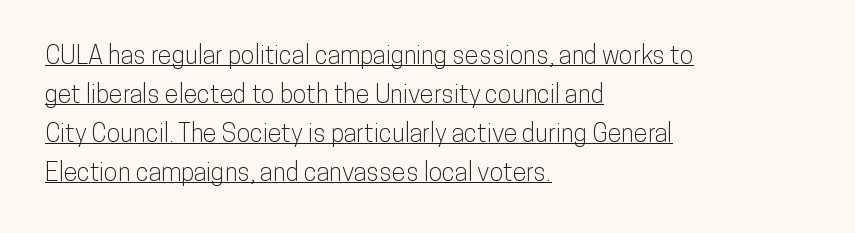
Q: Is the text italic (slanted)? A: No, it is upright.
Q: Is the text underlined? A: Yes.
Q: How is the paragraph aligned? A: Left-aligned.
Q: Is the spacing between letters normal or unusually wide? A: Normal.
Q: Is the spacing between lines tight, normal or loose? A: Normal.
